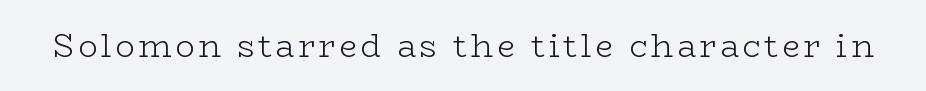
Check under the words: just untouched page. This reads as an unemphasized weight, regular at the heaviest. Looks like regular typesetting: each glyph gets only the width it needs. Nope, not italic — everything's standing straight. The text was rendered using a seriffed face with decorative stroke endings.
